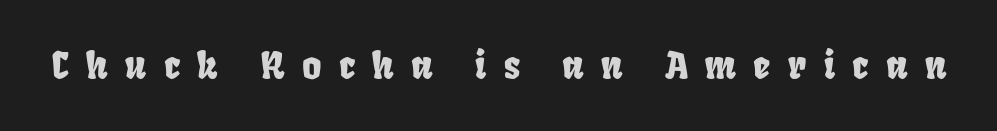
{"serif": "no", "width": "condensed", "stroke_contrast": "low", "x_height": "large", "monospaced": "no", "underline": "no", "letter_spacing": "wide", "letter_spacing_em": 0.47, "glyph_px": 37}
